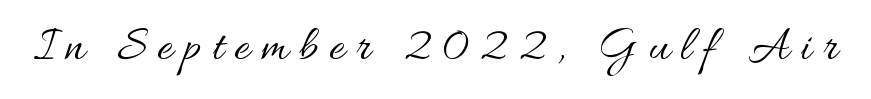
The image shows 48 px regular-weight type; set unusually wide letter spacing (+0.23 em), not underlined; medium stroke contrast and a small x-height.
